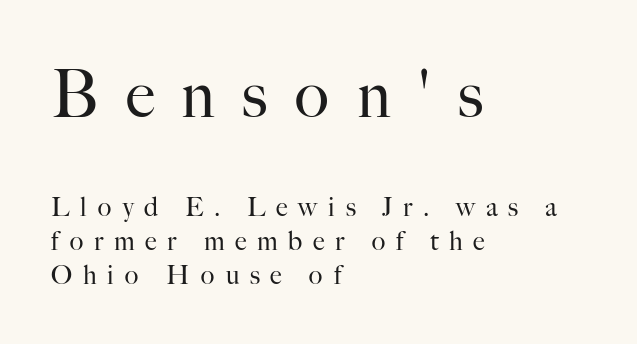
Q: Is the text bold? A: No.
Q: Is the text italic (slanted)? A: No, it is upright.
Q: Is the typeface a serif or a sans-serif typeface? A: Serif.
Q: Is the text underlined? A: No.
Q: How is the paragraph aligned? A: Left-aligned.
Q: Is the spacing between letters normal or unusually wide? A: Unusually wide.
Q: Is the spacing between lines tight, normal or loose? A: Normal.
Q: Which block of text is set in a larger size, the first (top) or the second (bottom)? A: The first (top) one.
Q: Width (condensed, normal, or wide)? A: Normal.
Q: Stroke contrast? A: High.
Q: x-height? A: Small.
Q: Monospaced? A: No.
